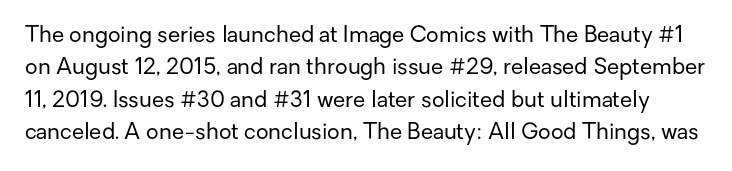
Interline gaps are of average width in this sample. It's the straight-up-and-down kind of type. Look at the tracking — it's just the regular setting, nothing added. Quick note: underline off.
